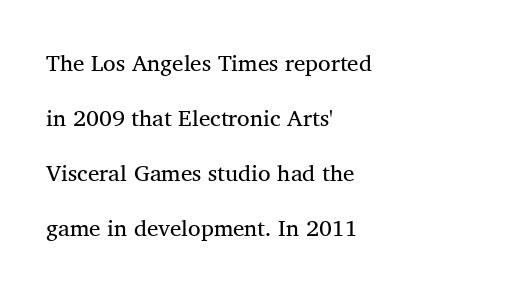
The image shows 23 px text type, upright; set left-aligned, loose line spacing (2.39x), normal letter spacing, not underlined.
